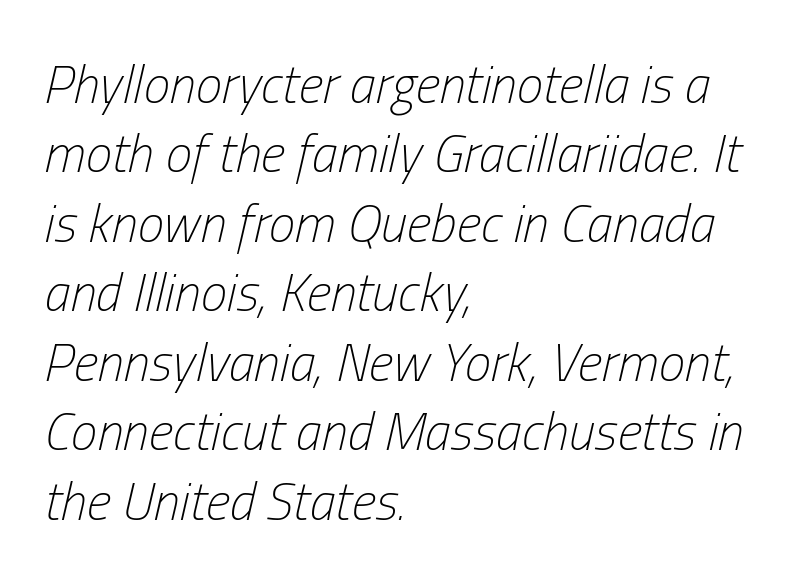
The image shows 53 px light, condensed type, italic (leaning right); set left-aligned, normal line spacing (1.31x), normal letter spacing, not underlined; low stroke contrast and a medium x-height.
